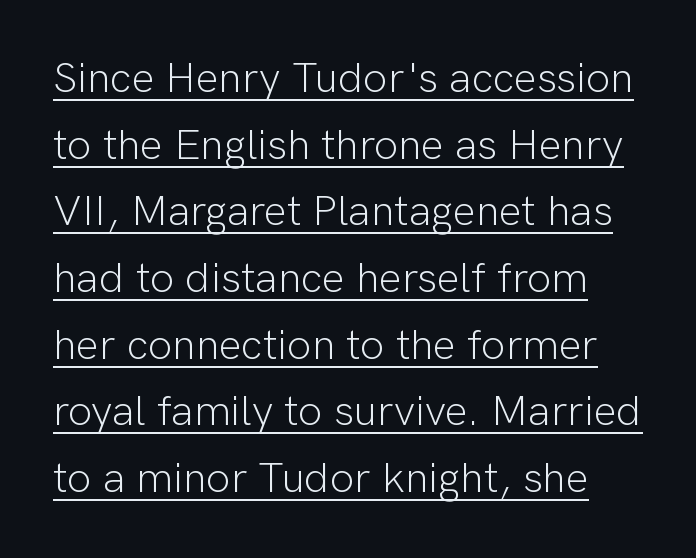
{"serif": "no", "italic": "no", "bold": "no", "weight": "light", "width": "normal", "stroke_contrast": "low", "x_height": "medium", "monospaced": "no", "underline": "yes", "line_spacing": "normal", "line_spacing_ratio": 1.55, "letter_spacing": "normal", "letter_spacing_em": 0.0, "glyph_px": 43}
